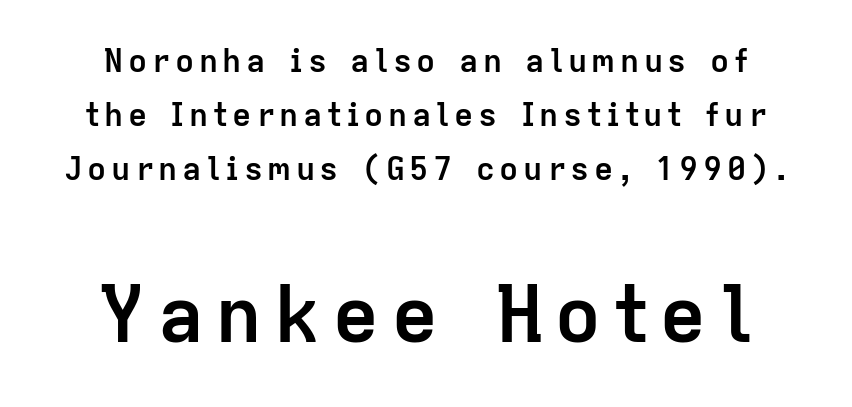
This block has exactly the height ordinary leading produces. The glyphs have the mass of a bold cut. Lines of text with bare space underneath. The passage shown is typed in a proportional face where columns would drift.
